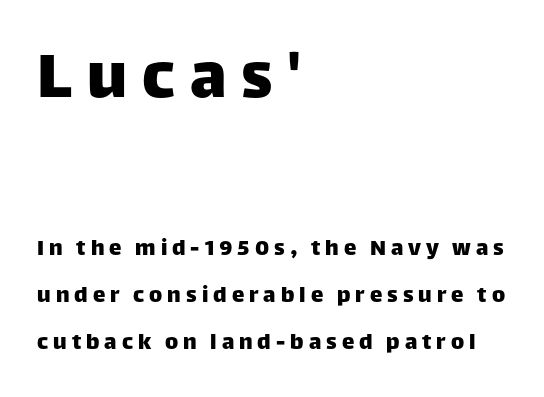
The passage shown is typed in a proportional face where columns would drift. In terms of posture, this sample is upright. Letterform terminals end flat and unadorned throughout the passage. Is the letter spacing exaggerated? Yes — the characters are pushed far apart. Unmarked baselines from the first word to the last.
